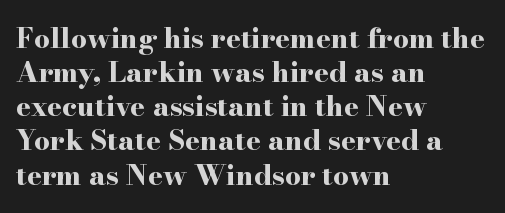
{"serif": "yes", "italic": "no", "bold": "yes", "weight": "bold", "width": "wide", "stroke_contrast": "high", "x_height": "small", "monospaced": "no", "underline": "no", "align": "left", "line_spacing_ratio": 1.22, "letter_spacing": "normal", "letter_spacing_em": 0.0, "glyph_px": 28}
